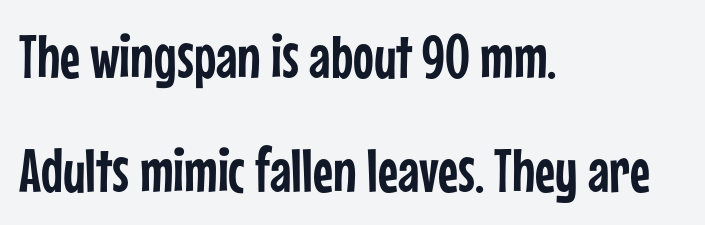
The image shows 62 px condensed sans-serif type, upright; set left-aligned, line spacing 1.84x, normal letter spacing, not underlined; low stroke contrast and a medium x-height.
